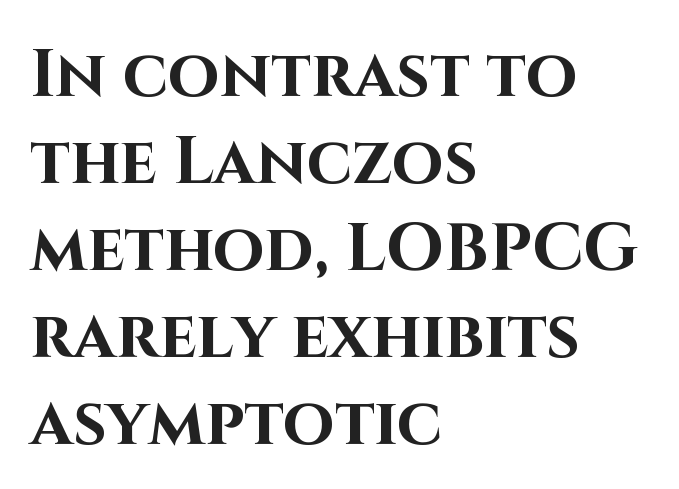
{"serif": "no", "italic": "no", "bold": "yes", "weight": "bold", "width": "normal", "stroke_contrast": "high", "x_height": "large", "monospaced": "no", "underline": "no", "align": "left", "line_spacing": "normal", "line_spacing_ratio": 1.32, "letter_spacing": "normal", "letter_spacing_em": 0.0, "glyph_px": 66}
